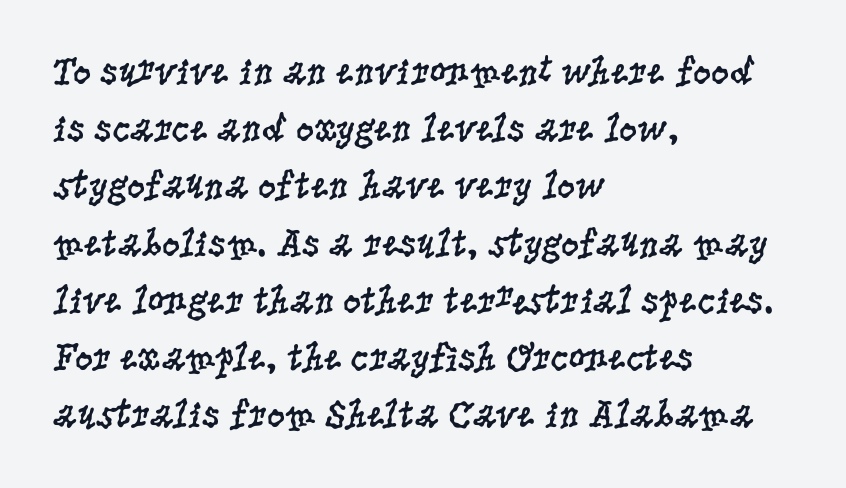
These lines are composed in type with serifs. Plain, unruled lines of type. Is the type heavy? It reads as light-to-regular instead. The face used here is proportionally spaced, like ordinary book or web type.
